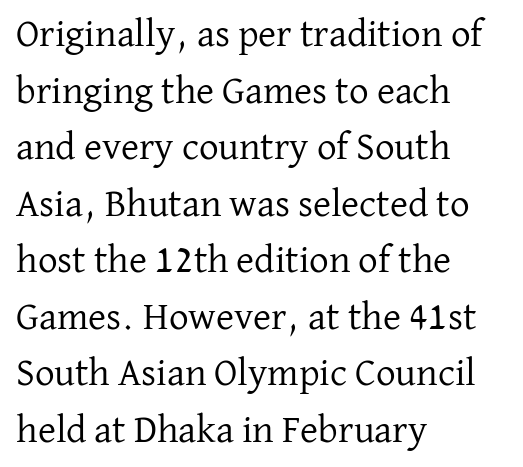
The image shows 39 px regular-weight serif type, upright; set left-aligned, normal line spacing (1.45x), normal letter spacing, not underlined; low stroke contrast and a medium x-height.
